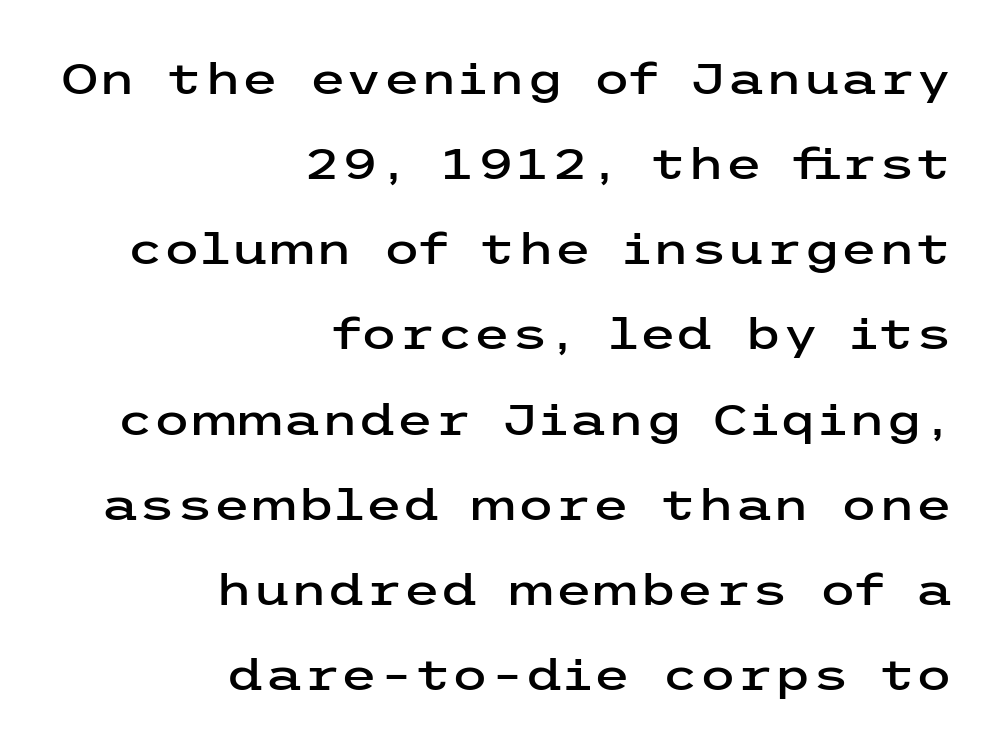
{"serif": "no", "italic": "no", "width": "wide", "stroke_contrast": "low", "x_height": "medium", "underline": "no", "align": "right", "line_spacing": "loose", "line_spacing_ratio": 1.98, "letter_spacing": "normal", "letter_spacing_em": 0.0, "glyph_px": 43}
